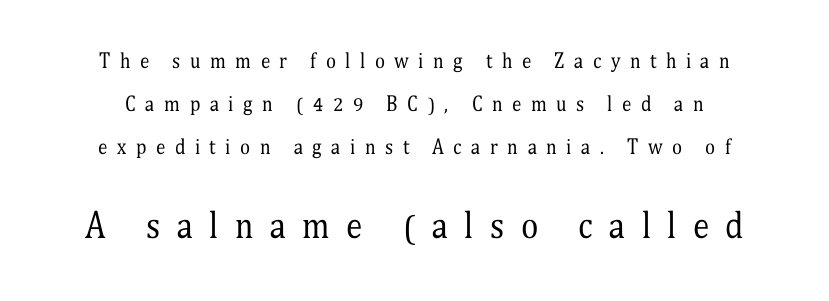
{"serif": "yes", "italic": "no", "bold": "no", "weight": "regular", "width": "condensed", "stroke_contrast": "medium", "x_height": "medium", "monospaced": "no", "underline": "no", "line_spacing": "loose", "line_spacing_ratio": 2.27, "letter_spacing": "wide", "letter_spacing_em": 0.5, "larger_block": "second", "size_ratio": 1.74, "glyph_px": 33}
